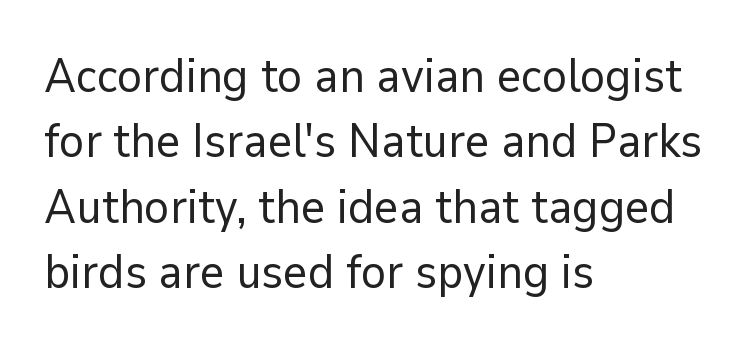
Q: Is the text bold? A: No.
Q: Is the text italic (slanted)? A: No, it is upright.
Q: Is the typeface a serif or a sans-serif typeface? A: Sans-serif.
Q: Is the text underlined? A: No.
Q: How is the paragraph aligned? A: Left-aligned.
Q: Is the spacing between letters normal or unusually wide? A: Normal.
Q: Is the spacing between lines tight, normal or loose? A: Normal.
Q: Width (condensed, normal, or wide)? A: Normal.
Q: Stroke contrast? A: Low.
Q: x-height? A: Medium.
Q: Monospaced? A: No.
